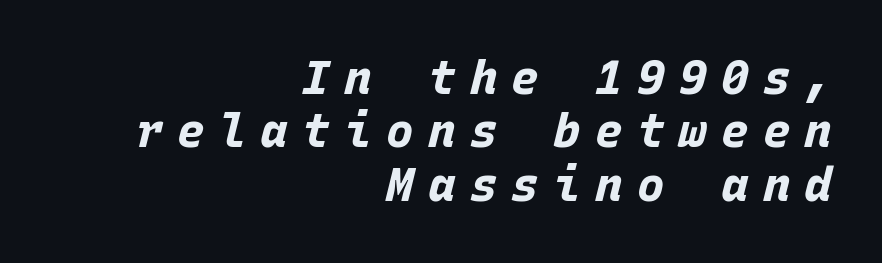
{"italic": "yes", "lean": "right", "slant_degrees": 15, "bold": "yes", "weight": "bold", "width": "normal", "stroke_contrast": "low", "x_height": "large", "monospaced": "yes", "underline": "no", "align": "right", "line_spacing_ratio": 1.16, "letter_spacing": "wide", "letter_spacing_em": 0.31, "glyph_px": 46}
